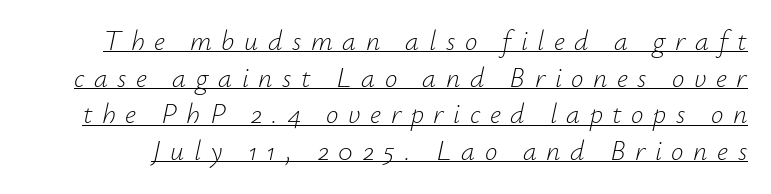
{"italic": "yes", "lean": "right", "slant_degrees": 12, "bold": "no", "weight": "light", "width": "normal", "stroke_contrast": "low", "x_height": "small", "monospaced": "no", "underline": "yes", "line_spacing": "normal", "line_spacing_ratio": 1.31, "letter_spacing": "wide", "letter_spacing_em": 0.34, "glyph_px": 28}
